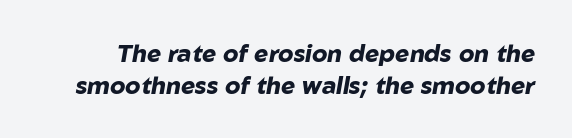
The image shows 24 px bold type, italic (leaning right); set normal line spacing (1.34x), normal letter spacing, not underlined.
